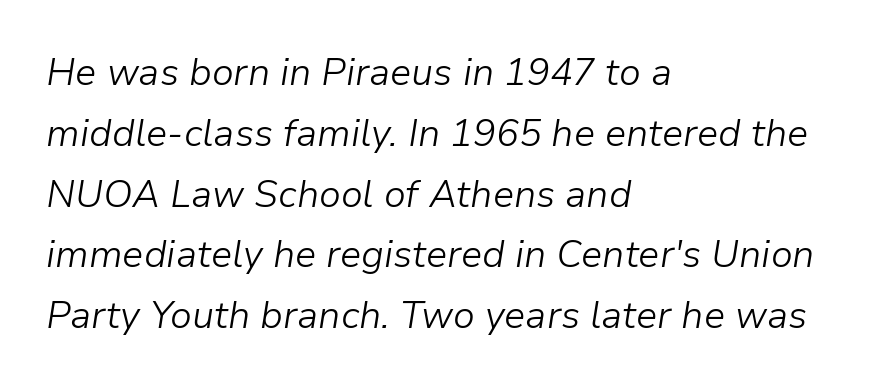
Letters rest on an invisible, unmarked baseline. The letters advance in unequal steps, a hallmark of proportional type. Looking at the ascenders, they clearly lean. A quiet, ordinary-to-light weight characterises the typeface. Layout note: lines flush left.
